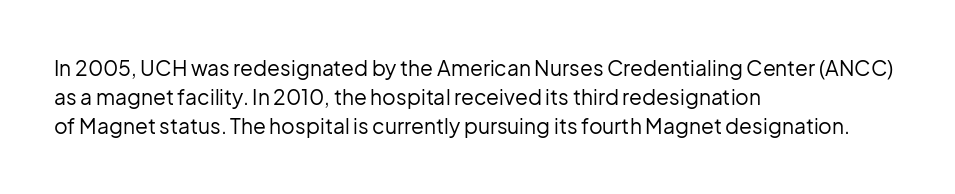
Q: Is the text bold? A: No.
Q: Is the text italic (slanted)? A: No, it is upright.
Q: Is the text underlined? A: No.
Q: How is the paragraph aligned? A: Left-aligned.
Q: Is the spacing between letters normal or unusually wide? A: Normal.
Q: Is the spacing between lines tight, normal or loose? A: Normal.
